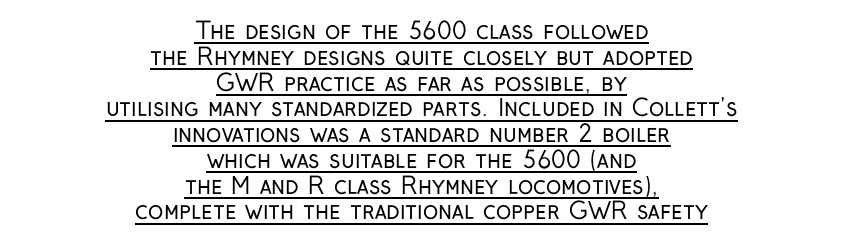
The image shows 23 px text type, upright; set centered, tight line spacing (1.12x), normal letter spacing, underlined.
